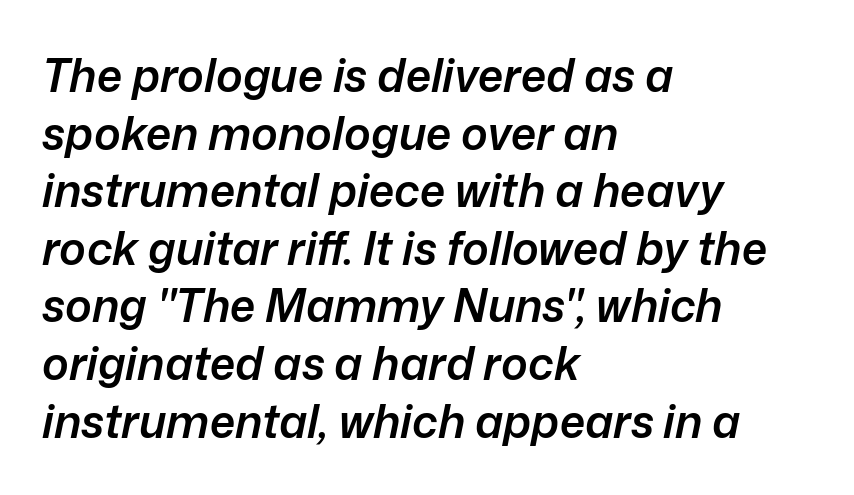
Proportional: the letters do not fall into vertical columns. If you drew a ruler down the left edge, every line would touch it. The lines sit at an ordinary, default distance from one another. This is oblique type, the kind used for emphasis or titles. Weight check: semibold — heavier than regular, not quite bold. Caption: standard tracking, unaltered.
